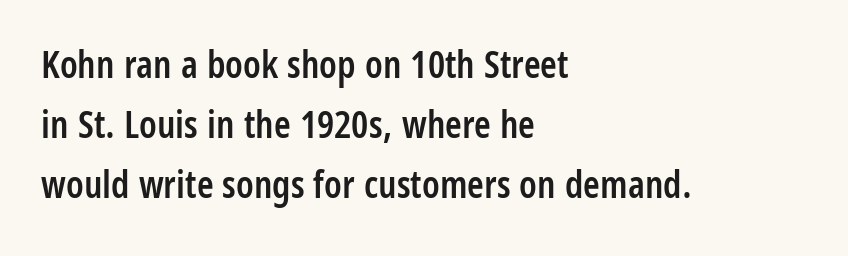
Q: Is the text bold? A: Semi-bold.
Q: Is the text italic (slanted)? A: No, it is upright.
Q: Is the typeface a serif or a sans-serif typeface? A: Sans-serif.
Q: Is the text underlined? A: No.
Q: How is the paragraph aligned? A: Left-aligned.
Q: Is the spacing between letters normal or unusually wide? A: Normal.
Q: Is the spacing between lines tight, normal or loose? A: Normal.
Q: Width (condensed, normal, or wide)? A: Condensed.
Q: Stroke contrast? A: Low.
Q: x-height? A: Large.
Q: Monospaced? A: No.
